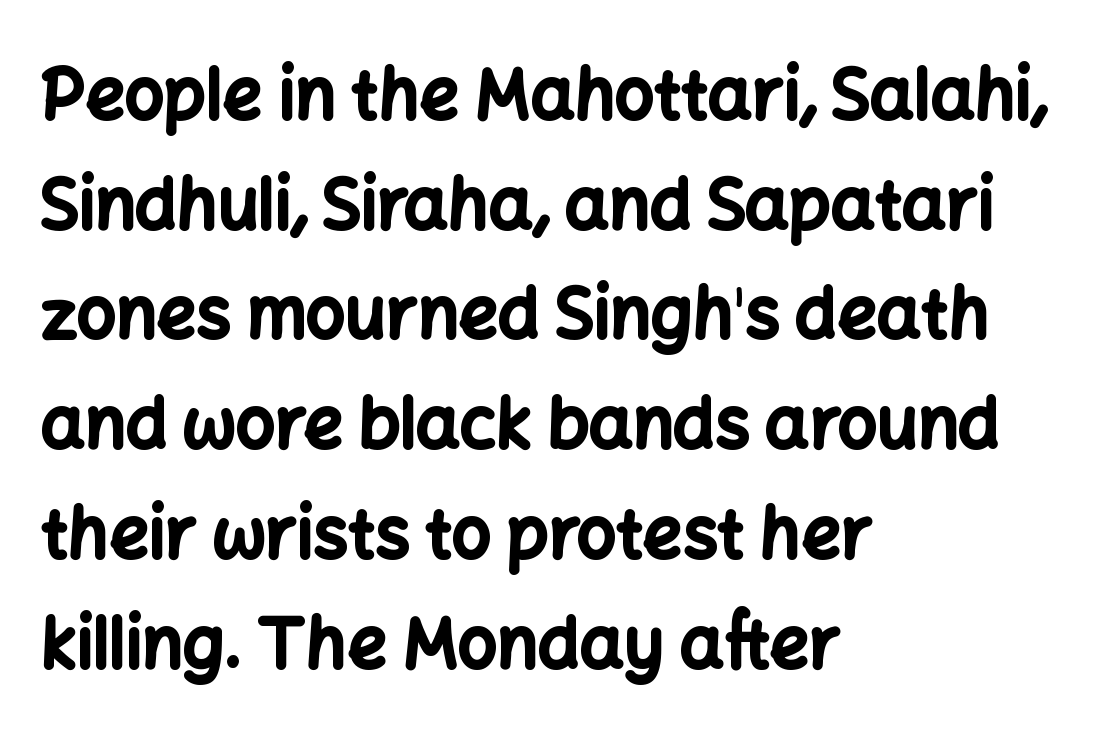
{"serif": "no", "italic": "no", "bold": "yes", "weight": "bold", "width": "normal", "stroke_contrast": "low", "x_height": "medium", "monospaced": "no", "underline": "no", "align": "left", "line_spacing": "normal", "line_spacing_ratio": 1.59, "letter_spacing": "normal", "letter_spacing_em": 0.0, "glyph_px": 69}
